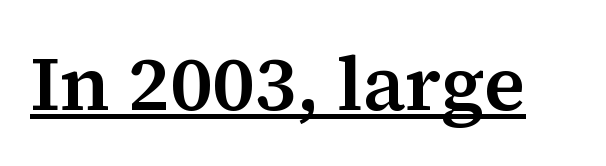
The image shows 77 px serif type, upright; set normal letter spacing, underlined; medium stroke contrast and a medium x-height.
